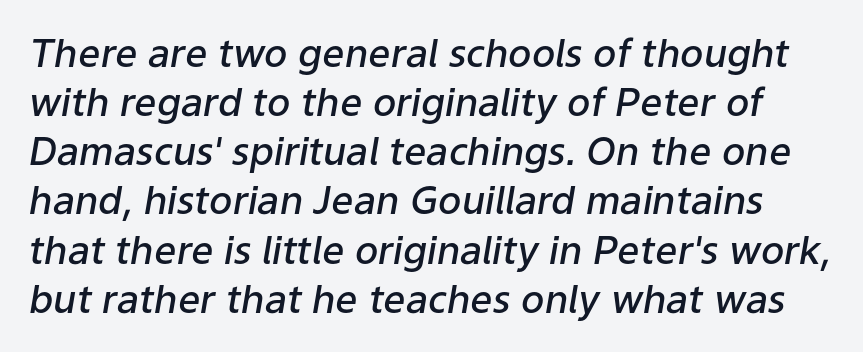
Q: Is the text bold? A: Semi-bold.
Q: Is the text italic (slanted)? A: Yes, it leans right by about 9 degrees.
Q: Is the text underlined? A: No.
Q: Is the spacing between letters normal or unusually wide? A: Normal.
Q: Is the spacing between lines tight, normal or loose? A: Normal.
Q: Width (condensed, normal, or wide)? A: Normal.
Q: Stroke contrast? A: Low.
Q: x-height? A: Medium.
Q: Monospaced? A: No.
